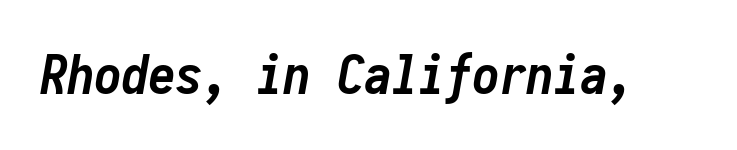
No word sits above an underline. The rendering uses a bold face; every stroke is thick and dark. These lines are rendered in a fixed-pitch font. There is no visible air inserted between adjacent glyphs. An italicized treatment has been applied to the whole sample.
